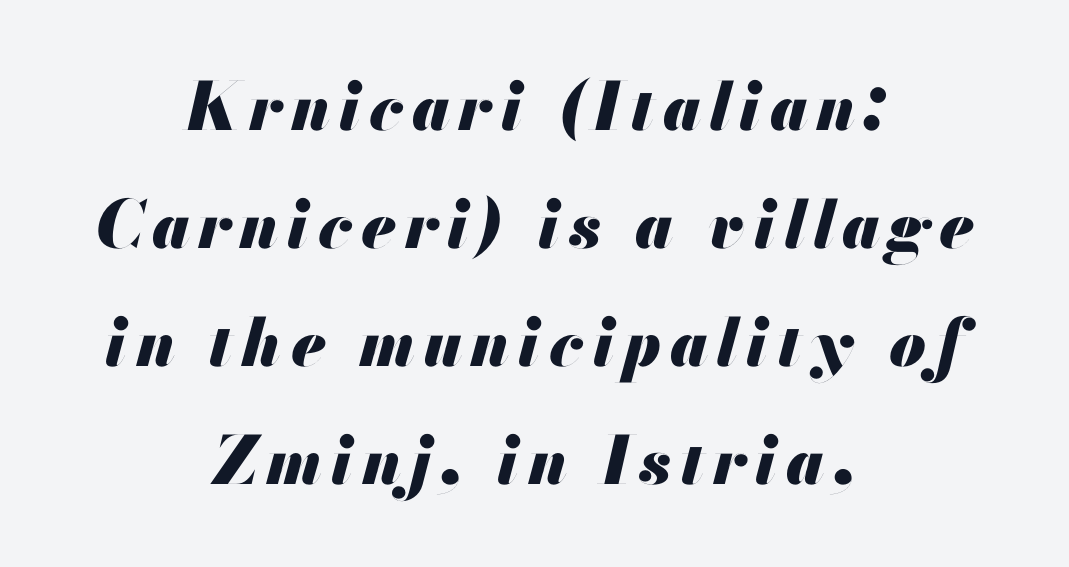
{"italic": "yes", "lean": "right", "slant_degrees": 13, "bold": "yes", "weight": "heavy", "width": "normal", "stroke_contrast": "medium", "x_height": "small", "monospaced": "no", "underline": "no", "align": "center", "line_spacing_ratio": 1.79, "glyph_px": 66}
